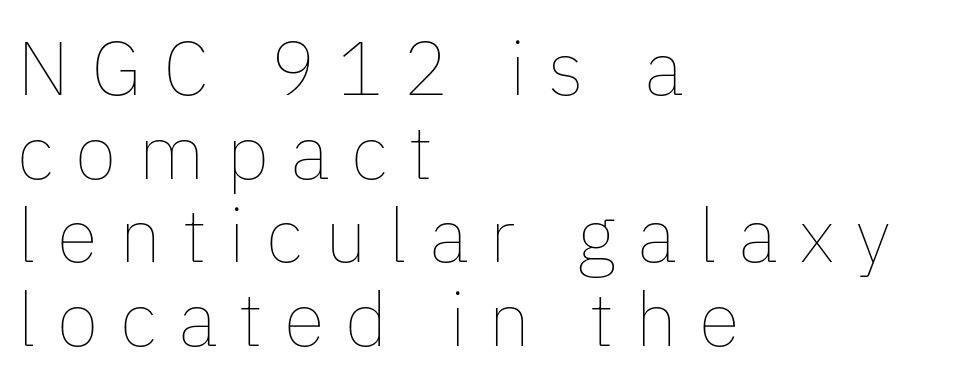
The image shows 76 px thin type, upright; set left-aligned, tight line spacing (1.1x), unusually wide letter spacing (+0.28 em), not underlined; low stroke contrast and a medium x-height.
